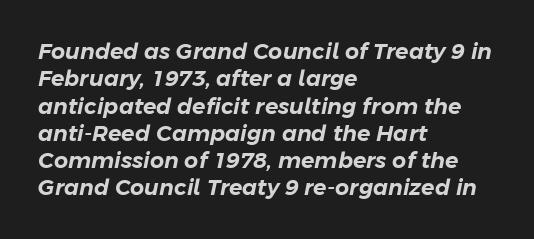
{"italic": "yes", "lean": "right", "slant_degrees": 11, "underline": "no", "align": "left", "line_spacing_ratio": 1.24, "letter_spacing": "normal", "letter_spacing_em": 0.0, "glyph_px": 22}
